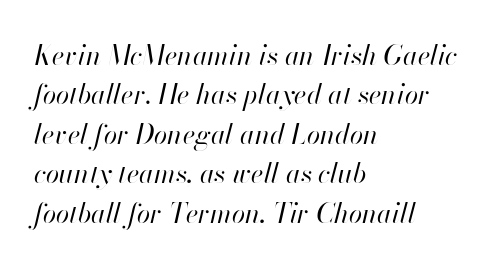
The image shows 27 px text type, italic (leaning right); set left-aligned, normal line spacing (1.46x), normal letter spacing, not underlined.
